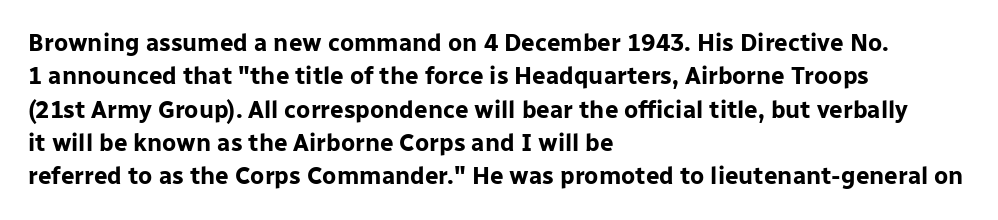
You can tell it's not italic because the verticals are truly vertical. Descender tails drop into unmarked territory. Baseline-to-baseline distance is the conventional proportion of letter height. Nobody touched the tracking dial on this one. Thick stems and heavy bowls — unmistakably bold. One-word summary of the alignment: left.
